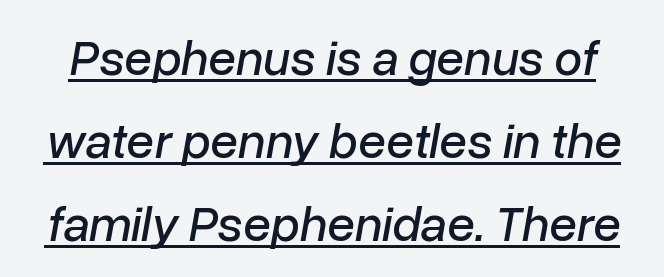
{"italic": "yes", "lean": "right", "slant_degrees": 10, "width": "normal", "stroke_contrast": "low", "x_height": "medium", "monospaced": "no", "underline": "yes", "line_spacing": "normal", "line_spacing_ratio": 1.66, "letter_spacing": "normal", "letter_spacing_em": 0.0, "glyph_px": 50}
